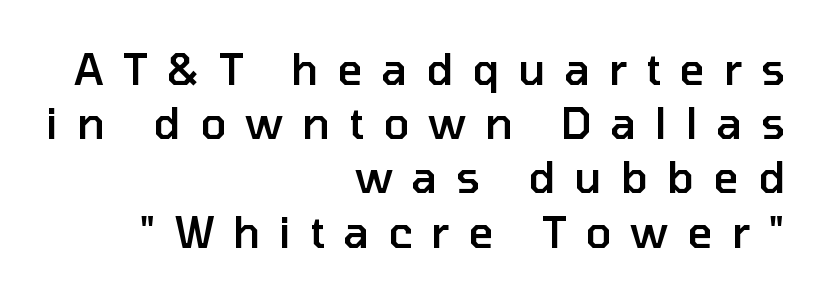
The image shows 43 px semibold sans-serif type, upright; set right-aligned, normal line spacing (1.26x), unusually wide letter spacing (+0.44 em), not underlined; low stroke contrast and a medium x-height.
